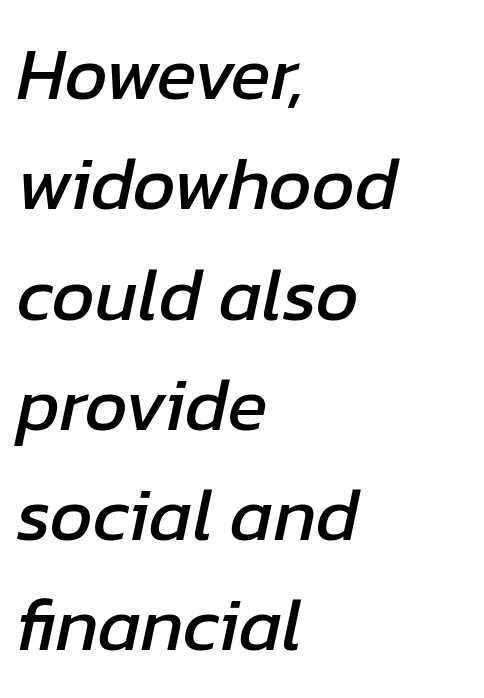
Look at the tracking — it's just the regular setting, nothing added. Honestly, there is no underline to notice here at all. The rendering anchors every line to the left-hand side. Is this a fixed-width face? No — the glyphs have proportional, varying widths.
